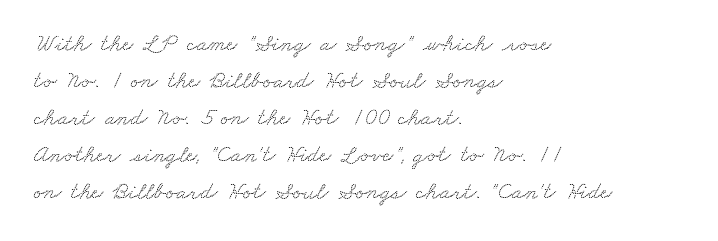
Q: Is the text underlined? A: No.
Q: How is the paragraph aligned? A: Left-aligned.
Q: Is the spacing between letters normal or unusually wide? A: Normal.
Q: Is the spacing between lines tight, normal or loose? A: Normal.
